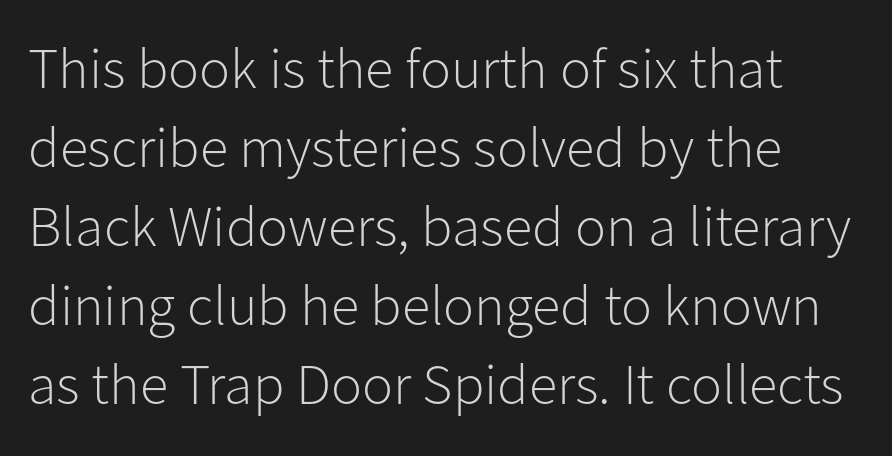
Inter-character spacing is left at the font's built-in metrics. Nope, no serifs anywhere on these letters. The space between consecutive lines is moderate. The space beneath each line is pristine and unruled. No letter is thick-stroked: the sample isn't bold.
